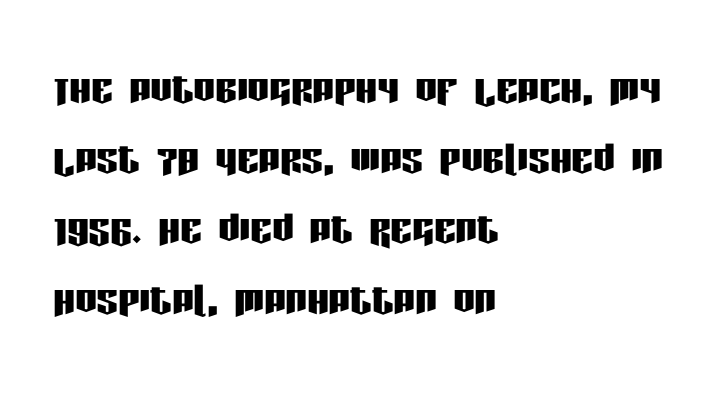
The passage shown is typed in a proportional face where columns would drift. Compared with typical paragraphs, the rows here are spaced about the same. Nope, no serifs anywhere on these letters. Honestly, there is no underline to notice here at all.
